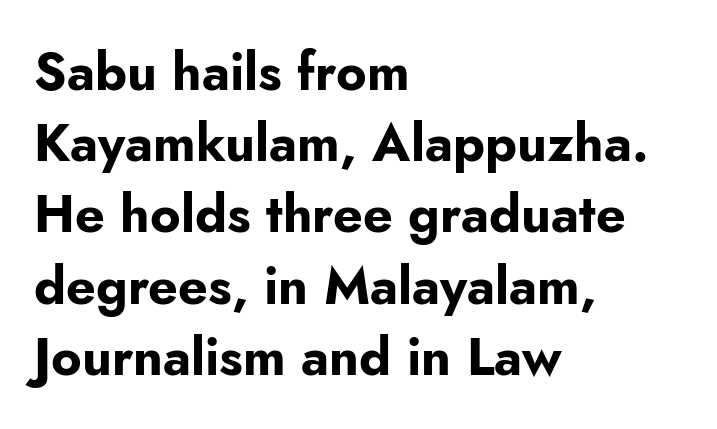
{"serif": "no", "italic": "no", "bold": "yes", "weight": "bold", "width": "normal", "stroke_contrast": "low", "x_height": "small", "monospaced": "no", "underline": "no", "align": "left", "line_spacing": "normal", "line_spacing_ratio": 1.37, "letter_spacing": "normal", "letter_spacing_em": 0.0, "glyph_px": 52}
